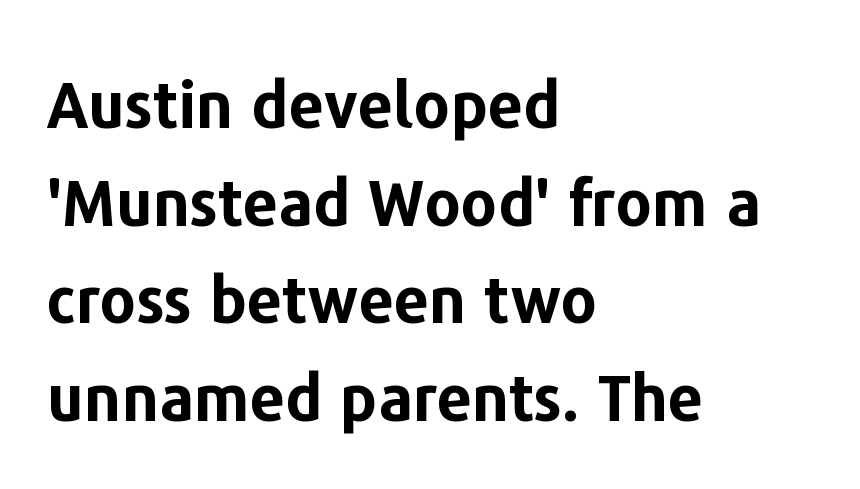
What's the leading like? Ordinary, nothing unusual. Set as a true bold cut, around the 700 mark. Only glyphs here, with clear space below each row. Caption: multi-line text, flush left, ragged right.
